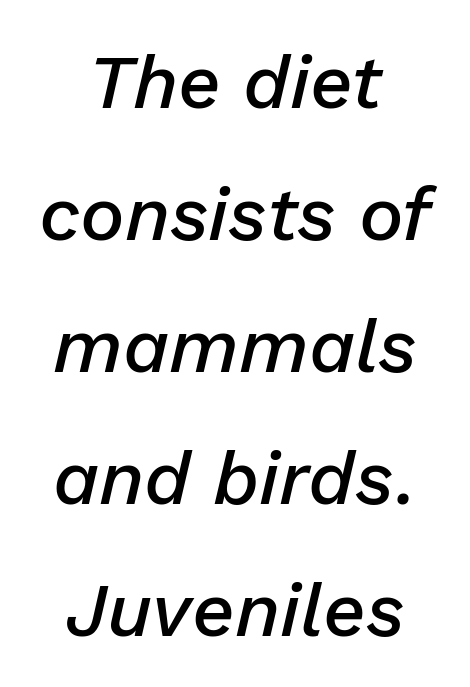
Q: Is the text bold? A: Semi-bold.
Q: Is the text italic (slanted)? A: Yes, it leans right by about 13 degrees.
Q: Is the text underlined? A: No.
Q: How is the paragraph aligned? A: Centered.
Q: Is the spacing between letters normal or unusually wide? A: Normal.
Q: Width (condensed, normal, or wide)? A: Normal.
Q: Stroke contrast? A: Low.
Q: x-height? A: Medium.
Q: Monospaced? A: No.
